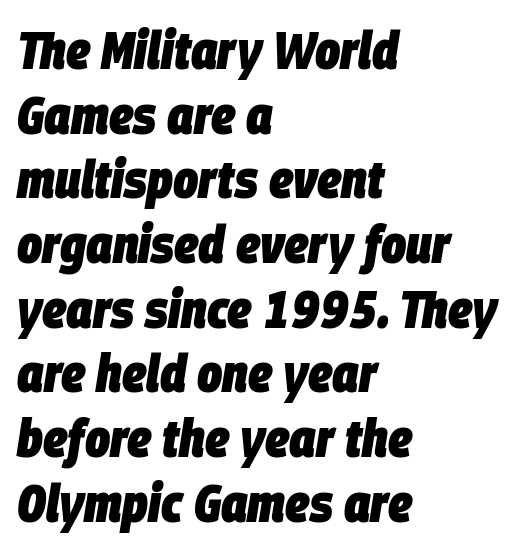
Q: Is the text bold? A: Yes.
Q: Is the text italic (slanted)? A: Yes, it leans right by about 9 degrees.
Q: Is the text underlined? A: No.
Q: How is the paragraph aligned? A: Left-aligned.
Q: Is the spacing between letters normal or unusually wide? A: Normal.
Q: Width (condensed, normal, or wide)? A: Condensed.
Q: Stroke contrast? A: Low.
Q: x-height? A: Large.
Q: Monospaced? A: No.
